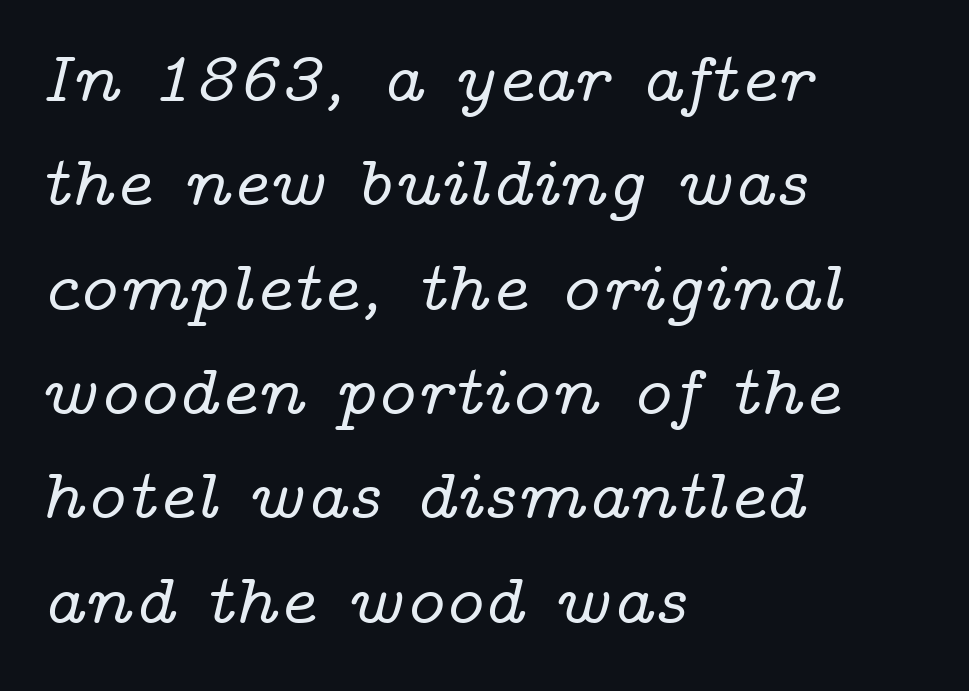
Observe the serifs anchoring each vertical stroke in this sample. Slanted lettering throughout. These lines stack with their left ends in a neat column. Words float on clear page, feet unadorned. Do the characters align in a grid? No, the font is proportional.
